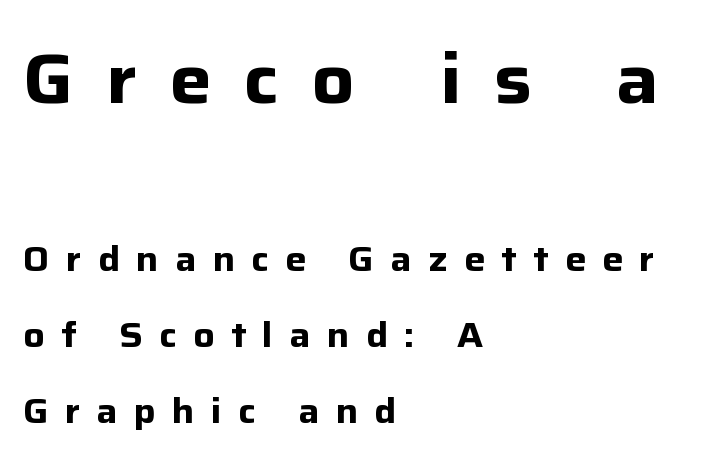
Posture: straight, roman, zero tilt. Every row of glyphs begins at an identical x-position on the left. The rendering uses natural spacing where letterforms have individual widths. The words here are not underlined. Character size in the leading block exceeds that of the trailing block. A sans-serif font was chosen for this passage.
